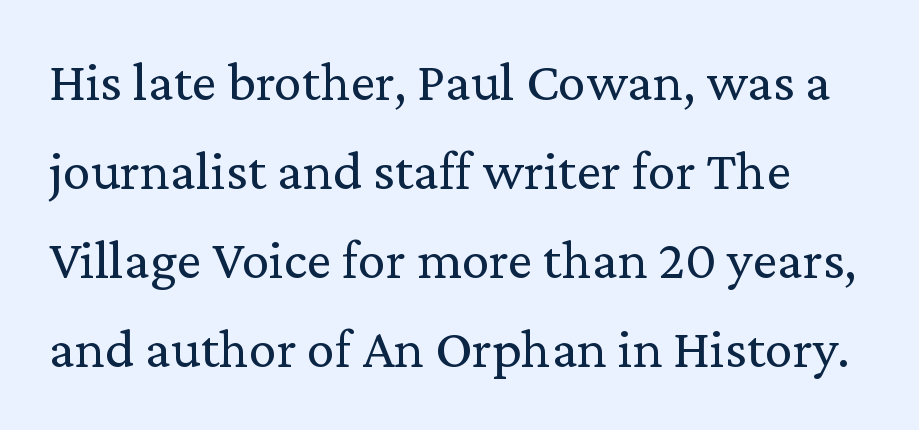
{"serif": "yes", "italic": "no", "bold": "no", "weight": "regular", "width": "normal", "stroke_contrast": "low", "x_height": "medium", "monospaced": "no", "underline": "no", "line_spacing": "normal", "line_spacing_ratio": 1.59, "letter_spacing": "normal", "letter_spacing_em": 0.0, "glyph_px": 56}
